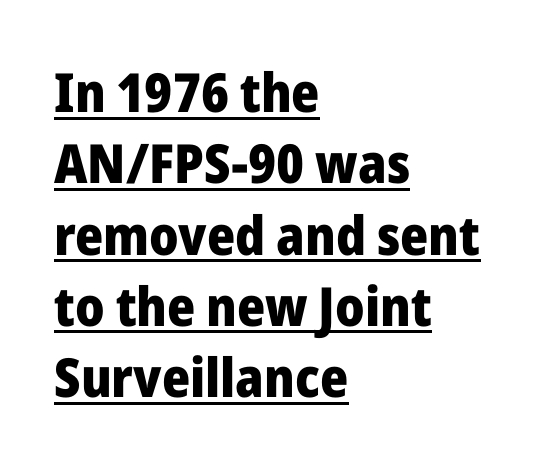
{"serif": "no", "italic": "no", "bold": "yes", "weight": "heavy", "width": "normal", "stroke_contrast": "low", "x_height": "medium", "monospaced": "no", "underline": "yes", "align": "left", "line_spacing": "normal", "line_spacing_ratio": 1.32, "letter_spacing": "normal", "letter_spacing_em": 0.0, "glyph_px": 54}
